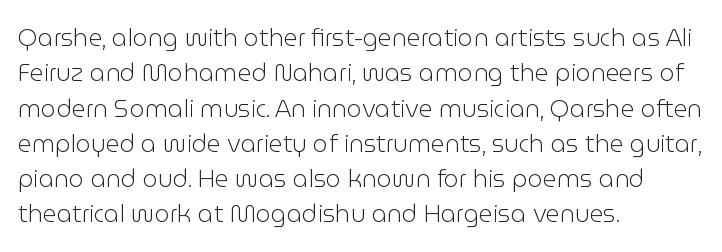
Q: Is the text bold? A: No.
Q: Is the text italic (slanted)? A: No, it is upright.
Q: Is the text underlined? A: No.
Q: How is the paragraph aligned? A: Left-aligned.
Q: Is the spacing between letters normal or unusually wide? A: Normal.
Q: Is the spacing between lines tight, normal or loose? A: Normal.
